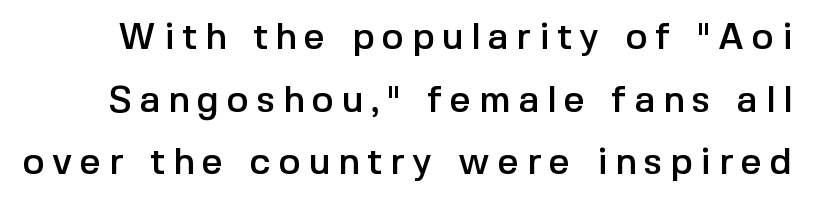
The image shows 37 px sans-serif type, upright; set normal line spacing (1.69x), unusually wide letter spacing (+0.21 em), not underlined; a medium x-height.
